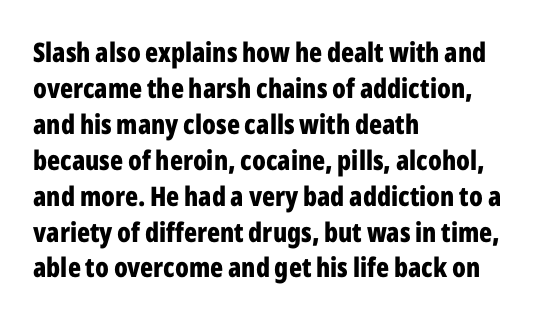
{"italic": "no", "bold": "yes", "underline": "no", "align": "left", "line_spacing": "normal", "line_spacing_ratio": 1.33, "letter_spacing": "normal", "letter_spacing_em": 0.0, "glyph_px": 27}
